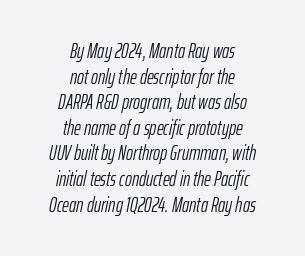
Q: Is the text bold? A: No.
Q: Is the text italic (slanted)? A: Yes, it leans right by about 12 degrees.
Q: Is the text underlined? A: No.
Q: How is the paragraph aligned? A: Centered.
Q: Is the spacing between letters normal or unusually wide? A: Normal.
